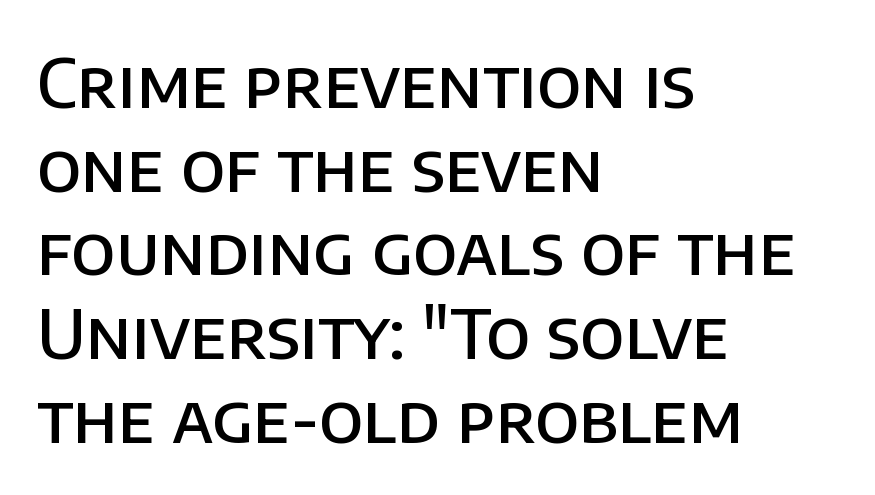
{"serif": "no", "italic": "no", "bold": "semi", "weight": "semibold", "width": "normal", "stroke_contrast": "low", "x_height": "large", "monospaced": "no", "underline": "no", "align": "left", "line_spacing_ratio": 1.23, "letter_spacing": "normal", "letter_spacing_em": 0.0, "glyph_px": 68}
